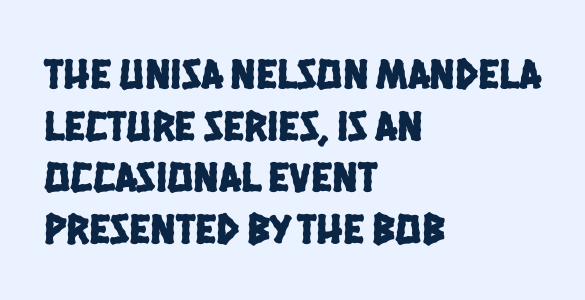
Looks like regular typesetting: each glyph gets only the width it needs. Horizontal alignment here is leftward, the default for most running prose. The font family rendered here belongs to the sans-serif group. Descenders are the only things crossing below the line.
